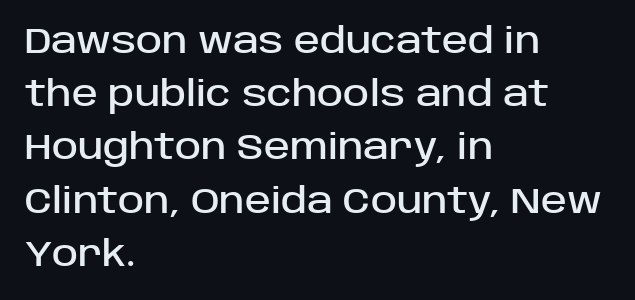
The image shows 35 px sans-serif type, upright; set left-aligned, normal line spacing (1.52x), normal letter spacing, not underlined; low stroke contrast and a large x-height.
